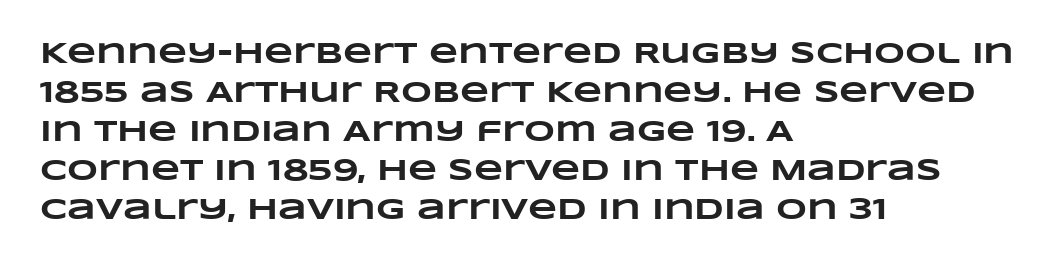
The image shows 30 px heavy, wide type; set left-aligned, normal line spacing (1.3x), normal letter spacing, not underlined; low stroke contrast and a large x-height.
